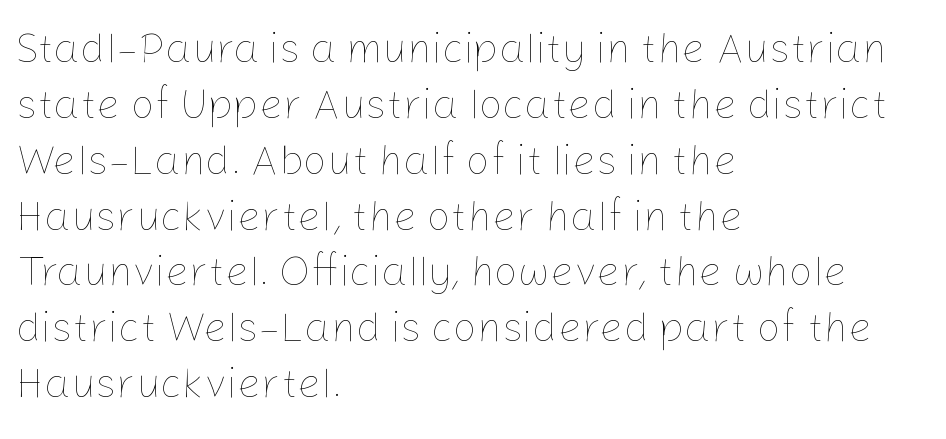
The image shows 42 px thin type, upright; set left-aligned, normal line spacing (1.33x), normal letter spacing, not underlined; low stroke contrast and a medium x-height.
